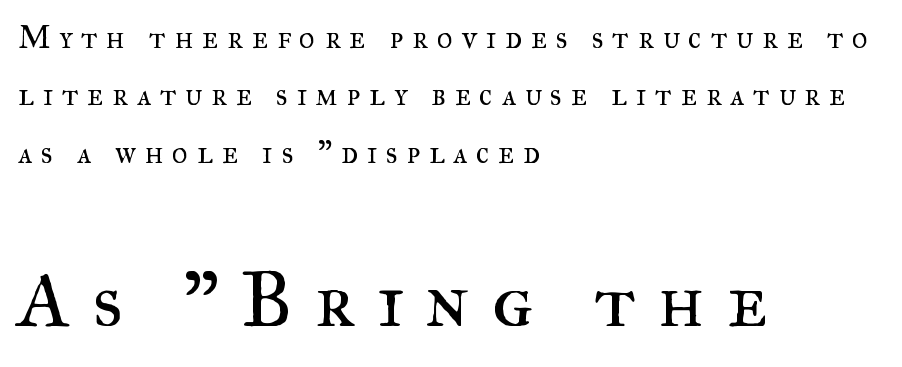
Here the designer chose a conventional face with non-uniform glyph widths. Horizontally, the lines are justified to the leading edge only. Type size steps up from the first block to the second. Beneath every word, the page is bare. The cut favours lightness, reaching ordinary text weight at its darkest.
